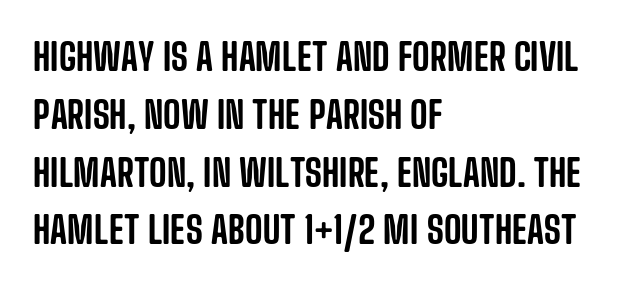
The image shows 38 px condensed sans-serif type, upright; set left-aligned, normal line spacing (1.52x), normal letter spacing, not underlined; low stroke contrast and a large x-height.
